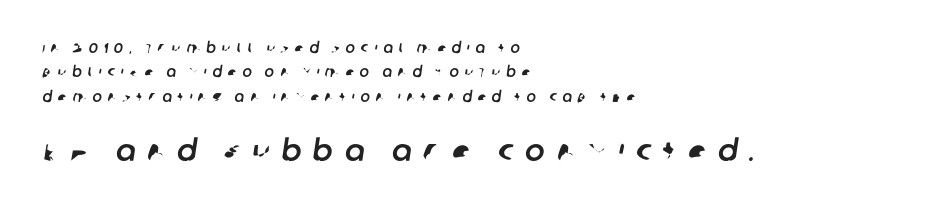
{"serif": "no", "width": "normal", "stroke_contrast": "low", "x_height": "large", "monospaced": "no", "underline": "no", "align": "left", "line_spacing_ratio": 1.74, "letter_spacing": "wide", "letter_spacing_em": 0.42, "larger_block": "second", "size_ratio": 2.07, "glyph_px": 29}
